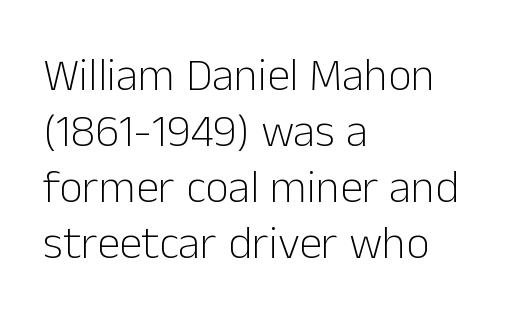
The image shows 46 px light sans-serif type, upright; set left-aligned, line spacing 1.22x, normal letter spacing, not underlined; low stroke contrast and a medium x-height.
